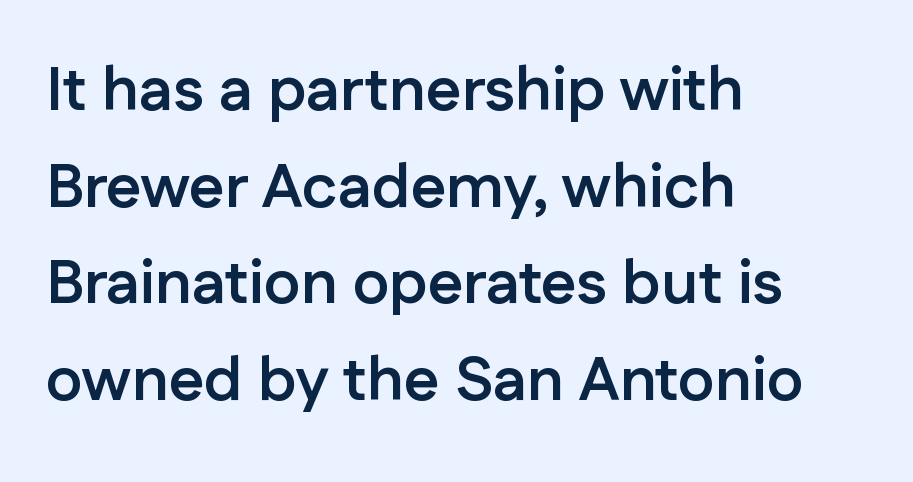
Q: Is the text bold? A: Yes.
Q: Is the text italic (slanted)? A: No, it is upright.
Q: Is the typeface a serif or a sans-serif typeface? A: Sans-serif.
Q: Is the text underlined? A: No.
Q: How is the paragraph aligned? A: Left-aligned.
Q: Is the spacing between letters normal or unusually wide? A: Normal.
Q: Is the spacing between lines tight, normal or loose? A: Normal.
Q: Width (condensed, normal, or wide)? A: Normal.
Q: Stroke contrast? A: Low.
Q: x-height? A: Medium.
Q: Monospaced? A: No.
